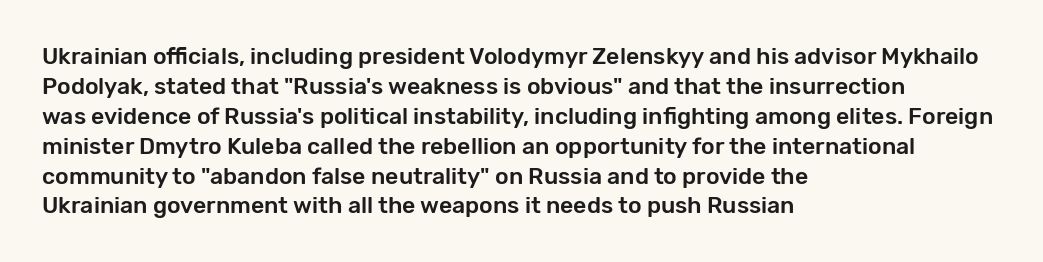
{"italic": "no", "underline": "no", "align": "left", "line_spacing": "normal", "line_spacing_ratio": 1.3, "letter_spacing": "normal", "letter_spacing_em": 0.0, "glyph_px": 23}
